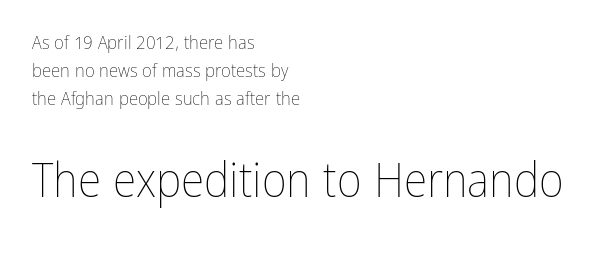
Q: Is the text bold? A: No.
Q: Is the text italic (slanted)? A: No, it is upright.
Q: Is the text underlined? A: No.
Q: How is the paragraph aligned? A: Left-aligned.
Q: Is the spacing between letters normal or unusually wide? A: Normal.
Q: Is the spacing between lines tight, normal or loose? A: Normal.
Q: Which block of text is set in a larger size, the first (top) or the second (bottom)? A: The second (bottom) one.
Q: Width (condensed, normal, or wide)? A: Condensed.
Q: Stroke contrast? A: Low.
Q: x-height? A: Medium.
Q: Monospaced? A: No.
